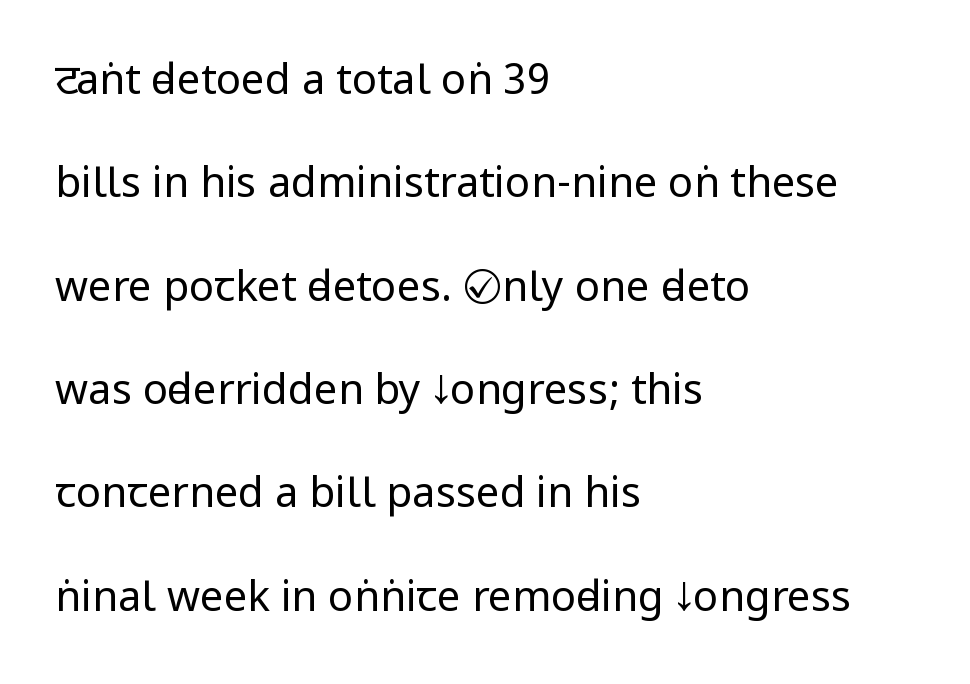
{"serif": "no", "italic": "no", "bold": "no", "weight": "regular", "width": "condensed", "stroke_contrast": "low", "x_height": "large", "monospaced": "no", "underline": "no", "align": "left", "line_spacing": "loose", "line_spacing_ratio": 2.46, "letter_spacing": "normal", "letter_spacing_em": 0.0, "glyph_px": 42}
